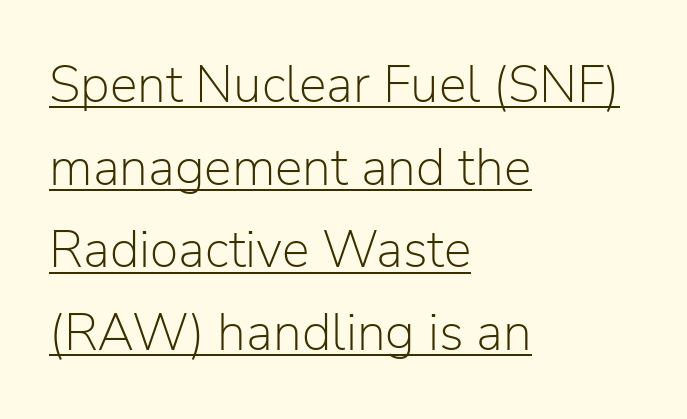
Q: Is the text bold? A: No.
Q: Is the text italic (slanted)? A: No, it is upright.
Q: Is the typeface a serif or a sans-serif typeface? A: Sans-serif.
Q: Is the text underlined? A: Yes.
Q: How is the paragraph aligned? A: Left-aligned.
Q: Is the spacing between letters normal or unusually wide? A: Normal.
Q: Is the spacing between lines tight, normal or loose? A: Normal.
Q: Width (condensed, normal, or wide)? A: Normal.
Q: Stroke contrast? A: Low.
Q: x-height? A: Medium.
Q: Monospaced? A: No.
